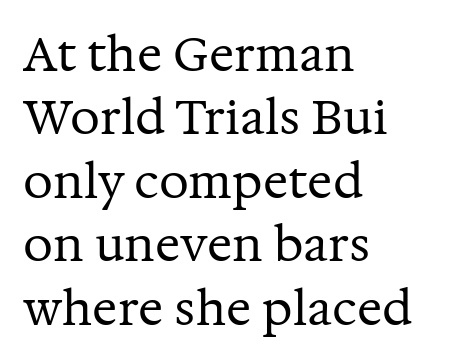
{"serif": "yes", "italic": "no", "bold": "no", "weight": "regular", "width": "normal", "stroke_contrast": "medium", "x_height": "medium", "monospaced": "no", "underline": "no", "align": "left", "line_spacing": "normal", "line_spacing_ratio": 1.35, "letter_spacing": "normal", "letter_spacing_em": 0.0, "glyph_px": 47}
